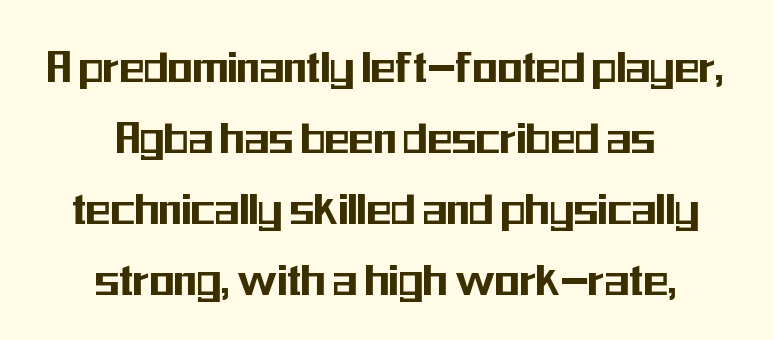
{"serif": "no", "italic": "no", "width": "condensed", "stroke_contrast": "medium", "x_height": "medium", "monospaced": "no", "underline": "no", "align": "center", "line_spacing": "normal", "line_spacing_ratio": 1.39, "letter_spacing": "normal", "letter_spacing_em": 0.0, "glyph_px": 51}
